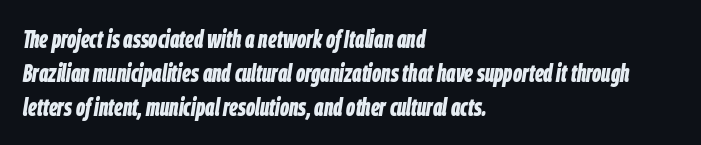
{"italic": "yes", "lean": "right", "slant_degrees": 9, "bold": "yes", "underline": "no", "align": "left", "line_spacing": "normal", "line_spacing_ratio": 1.36, "letter_spacing": "normal", "letter_spacing_em": 0.0, "glyph_px": 25}
